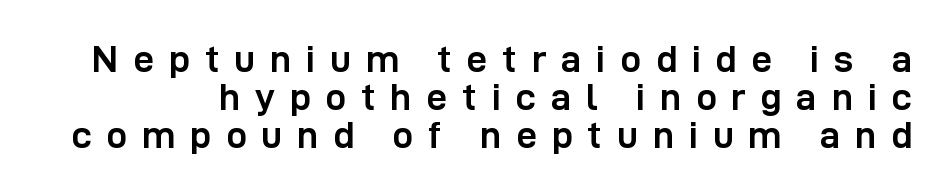
Q: Is the text bold? A: Yes.
Q: Is the text italic (slanted)? A: No, it is upright.
Q: Is the typeface a serif or a sans-serif typeface? A: Sans-serif.
Q: Is the text underlined? A: No.
Q: Is the spacing between letters normal or unusually wide? A: Unusually wide.
Q: Is the spacing between lines tight, normal or loose? A: Tight.
Q: Width (condensed, normal, or wide)? A: Normal.
Q: Stroke contrast? A: Low.
Q: x-height? A: Medium.
Q: Monospaced? A: No.
